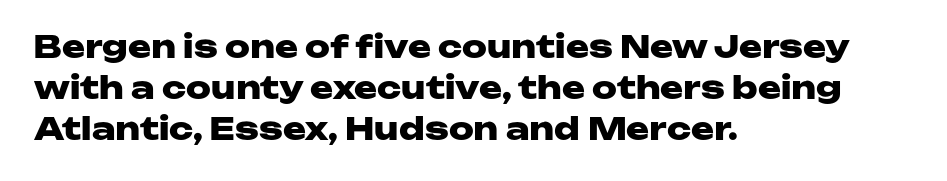
The image shows 31 px heavy, wide sans-serif type, upright; set left-aligned, normal line spacing (1.33x), normal letter spacing, not underlined; low stroke contrast and a medium x-height.
